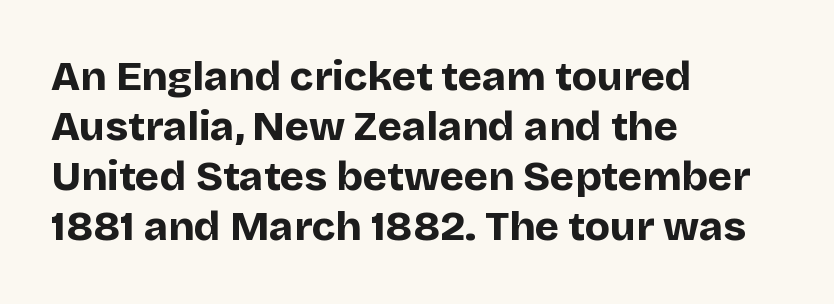
Ordinary non-slanted type is in use. Rule under the text: the space is simply empty. The face used here is a sans, in the tradition of grotesques and geometrics. These lines keep a tight, regular rhythm from letter to letter. Typeset ragged right — the left edge is the straight one.
